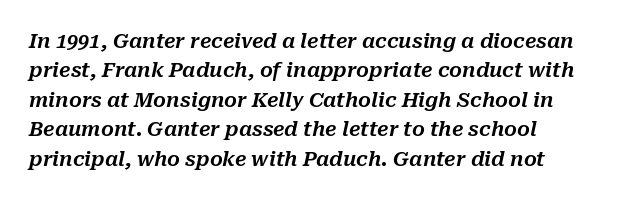
The image shows 20 px text type, italic (leaning right); set left-aligned, normal line spacing (1.47x), normal letter spacing, not underlined.
